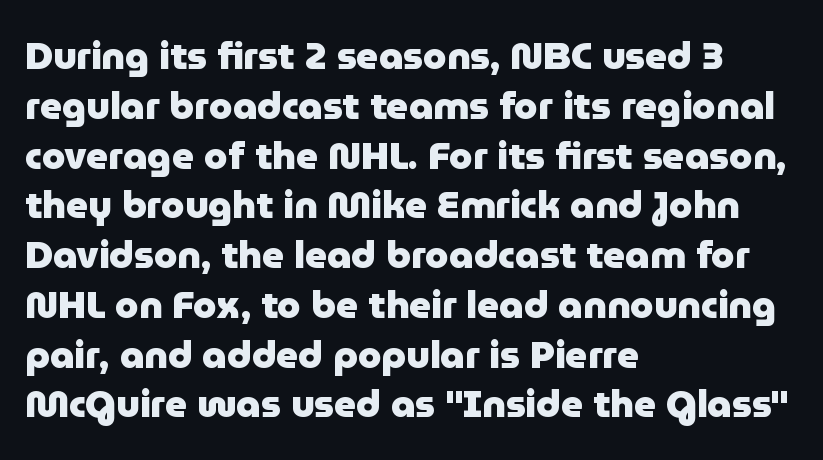
Q: Is the text bold? A: Yes.
Q: Is the text italic (slanted)? A: No, it is upright.
Q: Is the typeface a serif or a sans-serif typeface? A: Sans-serif.
Q: Is the text underlined? A: No.
Q: How is the paragraph aligned? A: Left-aligned.
Q: Is the spacing between letters normal or unusually wide? A: Normal.
Q: Is the spacing between lines tight, normal or loose? A: Normal.
Q: Width (condensed, normal, or wide)? A: Normal.
Q: Stroke contrast? A: Low.
Q: x-height? A: Medium.
Q: Monospaced? A: No.
